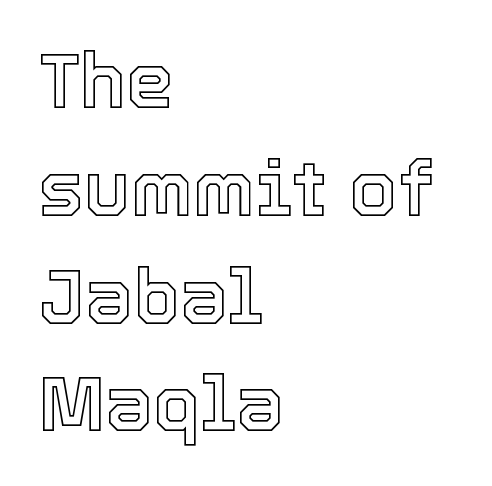
The image shows 77 px text type, upright; set left-aligned, normal line spacing (1.4x), normal letter spacing, not underlined; a medium x-height.
